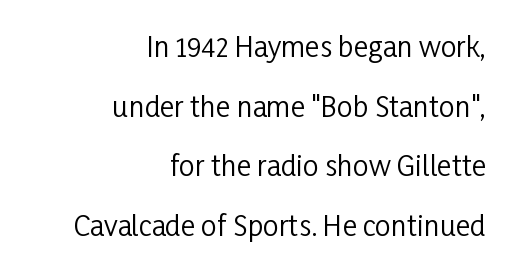
{"serif": "no", "italic": "no", "bold": "no", "weight": "regular", "width": "condensed", "stroke_contrast": "low", "x_height": "medium", "monospaced": "no", "underline": "no", "align": "right", "line_spacing": "loose", "line_spacing_ratio": 2.13, "letter_spacing": "normal", "letter_spacing_em": 0.0, "glyph_px": 28}
